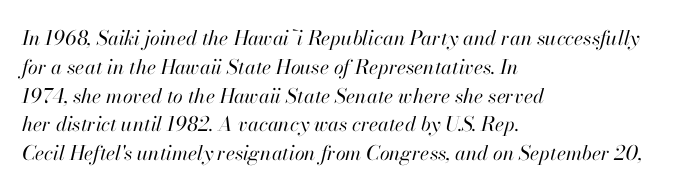
Q: Is the text bold? A: No.
Q: Is the text italic (slanted)? A: Yes, it leans right by about 13 degrees.
Q: Is the text underlined? A: No.
Q: How is the paragraph aligned? A: Left-aligned.
Q: Is the spacing between letters normal or unusually wide? A: Normal.
Q: Is the spacing between lines tight, normal or loose? A: Normal.
